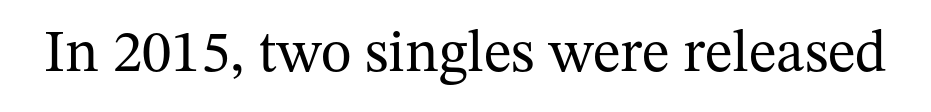
{"serif": "yes", "italic": "no", "bold": "no", "weight": "regular", "width": "normal", "stroke_contrast": "medium", "x_height": "medium", "monospaced": "no", "underline": "no", "letter_spacing": "normal", "letter_spacing_em": 0.0, "glyph_px": 59}
